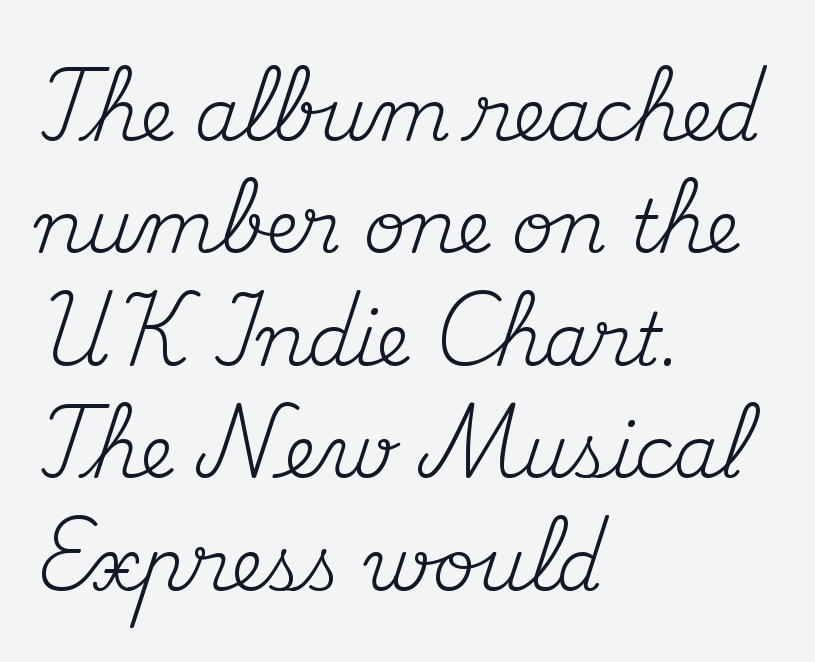
Q: Is the text bold? A: No.
Q: Is the text italic (slanted)? A: Yes.
Q: Is the typeface a serif or a sans-serif typeface? A: Serif.
Q: Is the text underlined? A: No.
Q: How is the paragraph aligned? A: Left-aligned.
Q: Is the spacing between letters normal or unusually wide? A: Normal.
Q: Is the spacing between lines tight, normal or loose? A: Normal.
Q: Width (condensed, normal, or wide)? A: Normal.
Q: Stroke contrast? A: Medium.
Q: x-height? A: Small.
Q: Monospaced? A: No.
